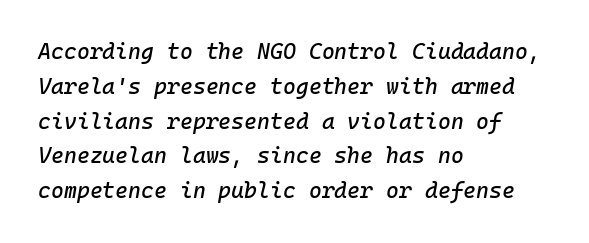
The face used here has a pronounced slope to its letters. The setting favours the left margin, as ordinary paragraphs usually do. Has an underline been added? It has not. The leading is moderate, giving the passage an even texture.
